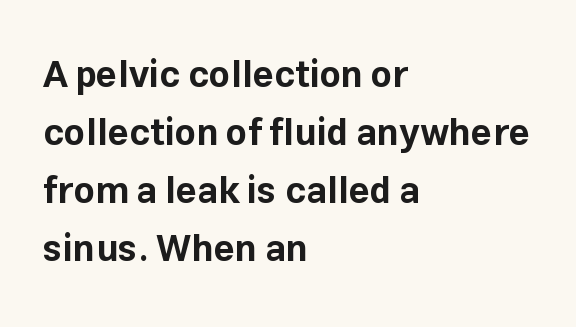
The image shows 37 px bold sans-serif type, upright; set left-aligned, normal line spacing (1.57x), normal letter spacing, not underlined; low stroke contrast and a medium x-height.
